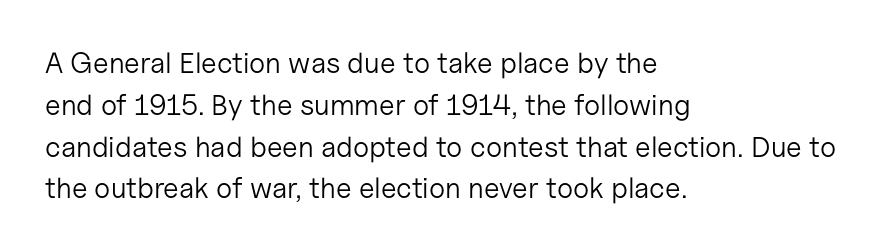
The image shows 29 px light sans-serif type, upright; set left-aligned, normal line spacing (1.44x), normal letter spacing, not underlined; low stroke contrast and a medium x-height.
